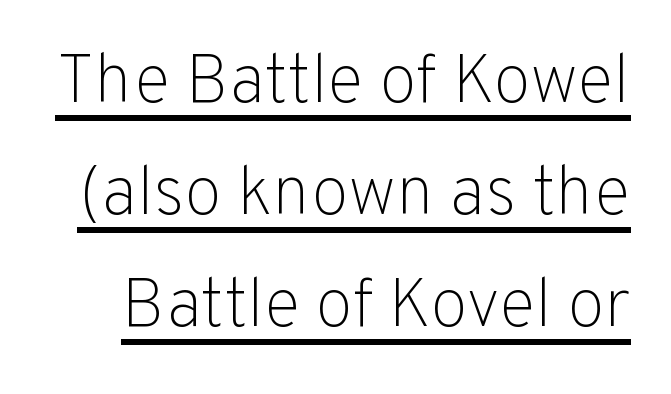
The image shows 69 px light sans-serif type, upright; set normal line spacing (1.62x), normal letter spacing, underlined; low stroke contrast and a medium x-height.
